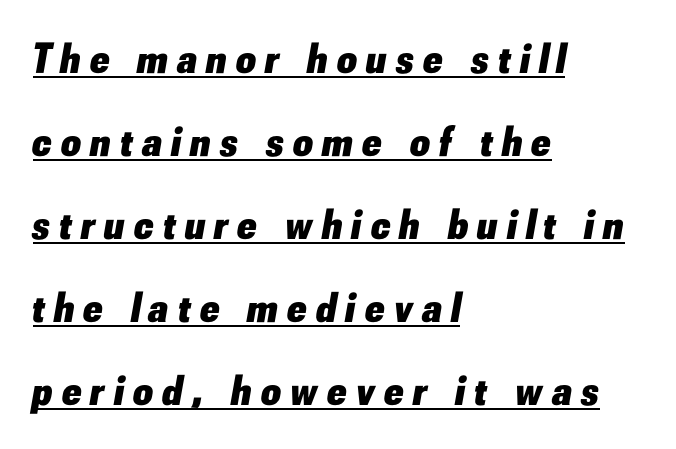
{"italic": "yes", "lean": "right", "slant_degrees": 10, "bold": "yes", "weight": "heavy", "width": "normal", "stroke_contrast": "low", "x_height": "small", "monospaced": "no", "underline": "yes", "align": "left", "line_spacing": "loose", "line_spacing_ratio": 1.93, "letter_spacing": "wide", "letter_spacing_em": 0.22, "glyph_px": 43}
